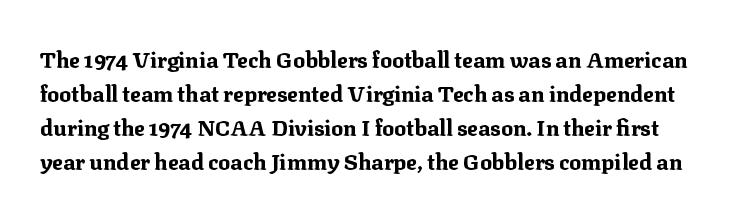
{"italic": "no", "bold": "yes", "underline": "no", "line_spacing": "normal", "line_spacing_ratio": 1.55, "letter_spacing": "normal", "letter_spacing_em": 0.0, "glyph_px": 22}
